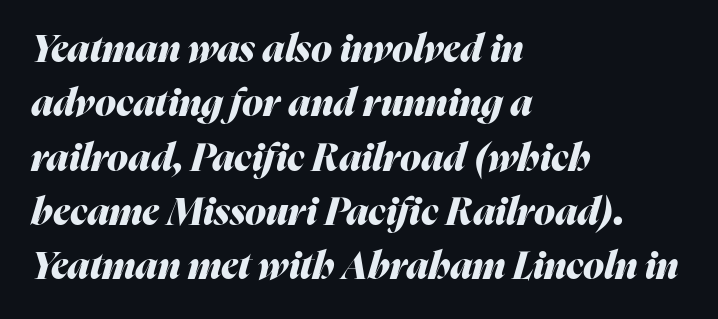
Q: Is the text bold? A: Yes.
Q: Is the text italic (slanted)? A: Yes, it leans right by about 16 degrees.
Q: Is the text underlined? A: No.
Q: How is the paragraph aligned? A: Left-aligned.
Q: Is the spacing between letters normal or unusually wide? A: Normal.
Q: Is the spacing between lines tight, normal or loose? A: Normal.
Q: Width (condensed, normal, or wide)? A: Normal.
Q: Stroke contrast? A: Medium.
Q: x-height? A: Medium.
Q: Monospaced? A: No.
